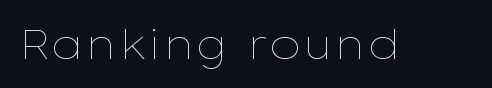
The image shows 41 px thin, wide type, upright; set normal letter spacing, not underlined; low stroke contrast and a medium x-height.
